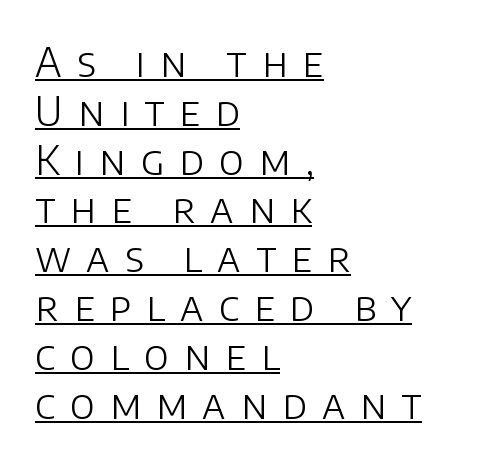
The image shows 40 px light sans-serif type, upright; set left-aligned, line spacing 1.22x, unusually wide letter spacing (+0.38 em), underlined; low stroke contrast and a large x-height.
